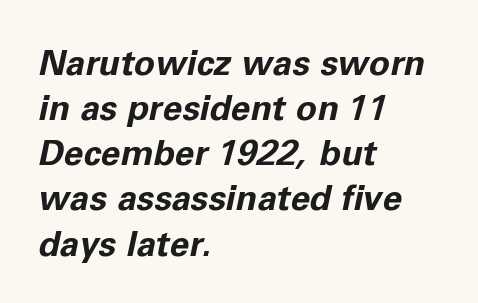
The image shows 35 px bold type, italic (leaning right); set left-aligned, normal line spacing (1.29x), normal letter spacing, not underlined; low stroke contrast and a medium x-height.
